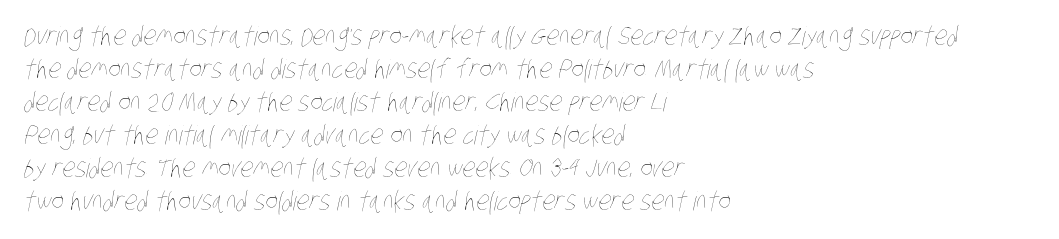
The face looks like a standard text weight, possibly lighter. The typesetter chose a ragged-right arrangement here. Anything drawn beneath the words? Only blank space. The passage shown stacks its lines at a standard gap.
